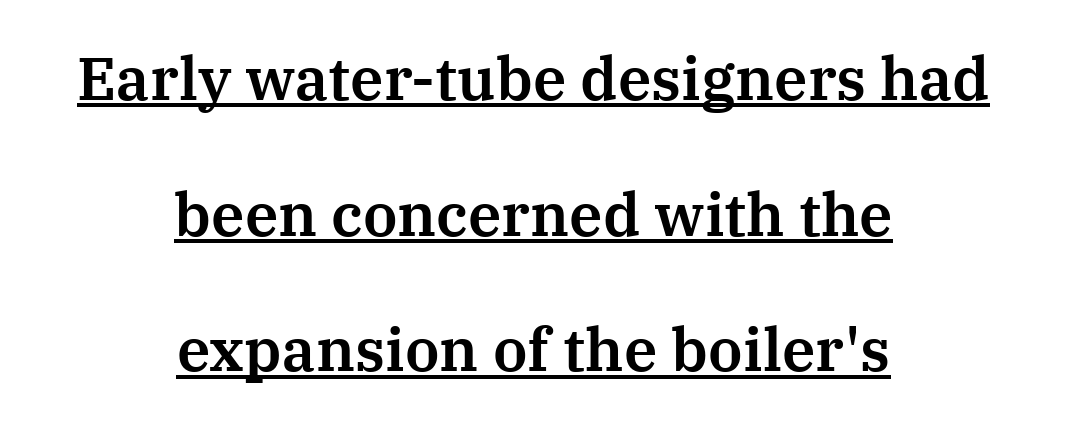
A typesetter would call this leading open, well beyond the default. Glance below the letters and you will spot a drawn line. Typeset on center — no edge is straight. Do the letters lean? They stand straight. This sample has the flowing, uneven cadence of proportional lettering. You can tell from the footed stems that serif type was used.
